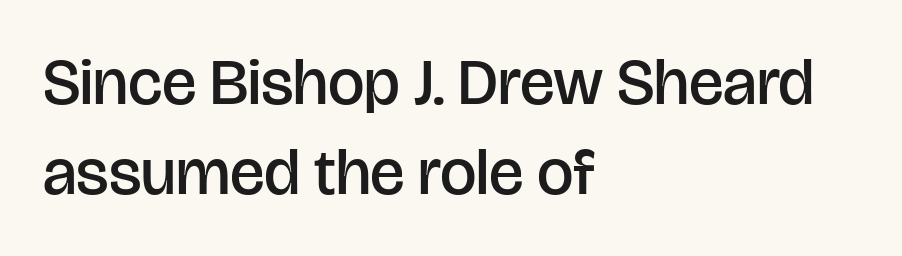
Q: Is the text bold? A: Semi-bold.
Q: Is the text italic (slanted)? A: No, it is upright.
Q: Is the typeface a serif or a sans-serif typeface? A: Sans-serif.
Q: Is the text underlined? A: No.
Q: How is the paragraph aligned? A: Left-aligned.
Q: Is the spacing between letters normal or unusually wide? A: Normal.
Q: Is the spacing between lines tight, normal or loose? A: Normal.
Q: Width (condensed, normal, or wide)? A: Normal.
Q: Stroke contrast? A: Low.
Q: x-height? A: Large.
Q: Monospaced? A: No.
